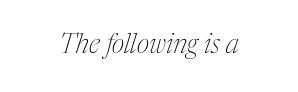
The image shows 27 px text type, italic (leaning right); set normal letter spacing, not underlined.
